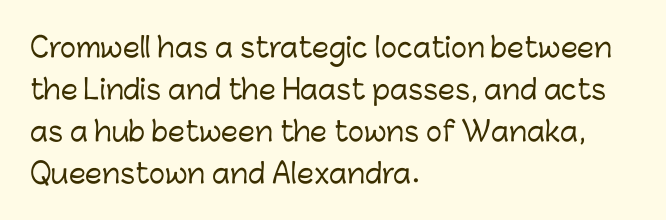
Q: Is the text italic (slanted)? A: No, it is upright.
Q: Is the text underlined? A: No.
Q: How is the paragraph aligned? A: Left-aligned.
Q: Is the spacing between letters normal or unusually wide? A: Normal.
Q: Is the spacing between lines tight, normal or loose? A: Normal.
